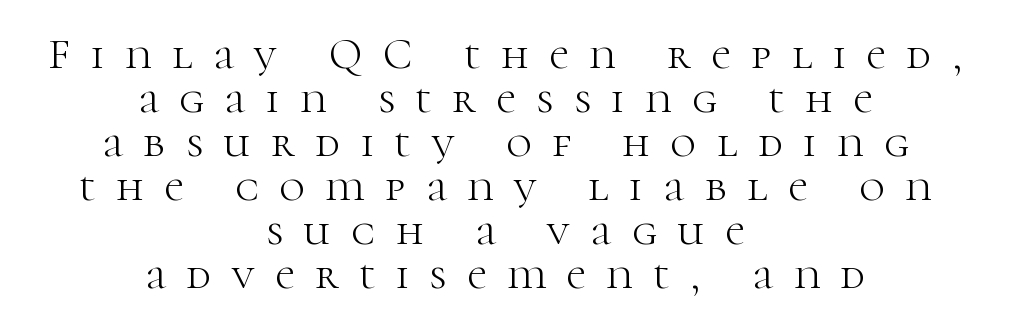
The image shows 44 px light serif type, upright; set centered, tight line spacing (1.0x), unusually wide letter spacing (+0.47 em), not underlined; high stroke contrast and a medium x-height.
